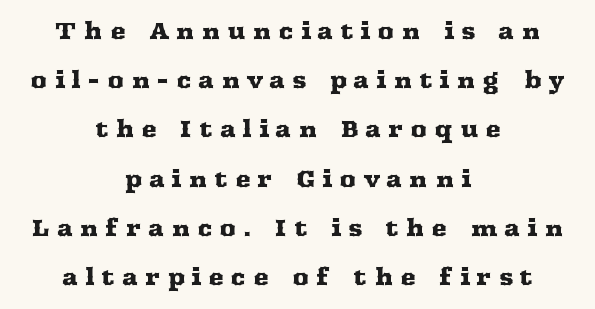
{"italic": "no", "underline": "no", "align": "center", "line_spacing": "loose", "line_spacing_ratio": 2.14, "letter_spacing": "wide", "letter_spacing_em": 0.31, "glyph_px": 23}
